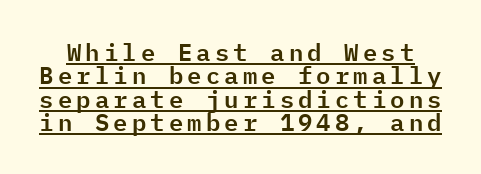
The image shows 24 px text type, upright; set tight line spacing (0.97x), underlined.
